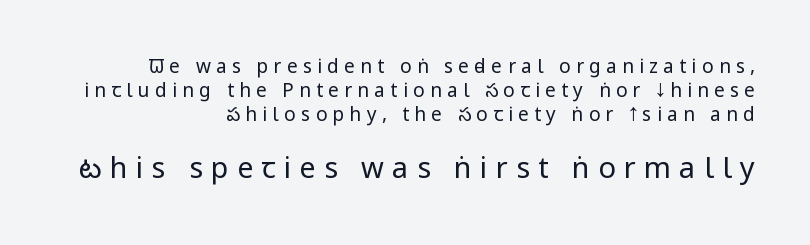
Q: Is the text bold? A: No.
Q: Is the text italic (slanted)? A: No, it is upright.
Q: Is the typeface a serif or a sans-serif typeface? A: Sans-serif.
Q: Is the text underlined? A: No.
Q: How is the paragraph aligned? A: Right-aligned.
Q: Is the spacing between letters normal or unusually wide? A: Unusually wide.
Q: Is the spacing between lines tight, normal or loose? A: Normal.
Q: Which block of text is set in a larger size, the first (top) or the second (bottom)? A: The second (bottom) one.
Q: Width (condensed, normal, or wide)? A: Condensed.
Q: Stroke contrast? A: Low.
Q: x-height? A: Large.
Q: Monospaced? A: No.
